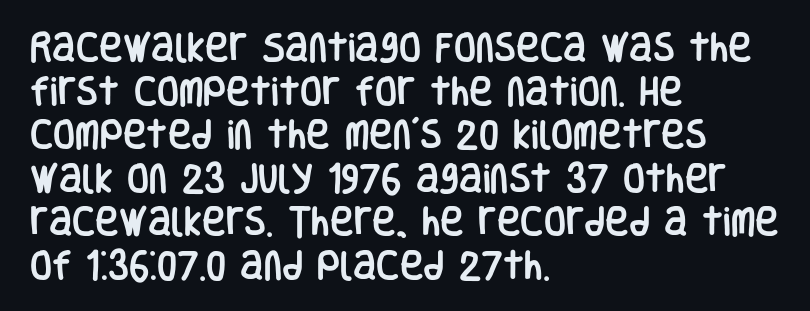
{"serif": "no", "italic": "no", "width": "condensed", "stroke_contrast": "low", "x_height": "large", "monospaced": "no", "underline": "no", "align": "left", "line_spacing": "normal", "line_spacing_ratio": 1.36, "letter_spacing": "normal", "letter_spacing_em": 0.0, "glyph_px": 32}
